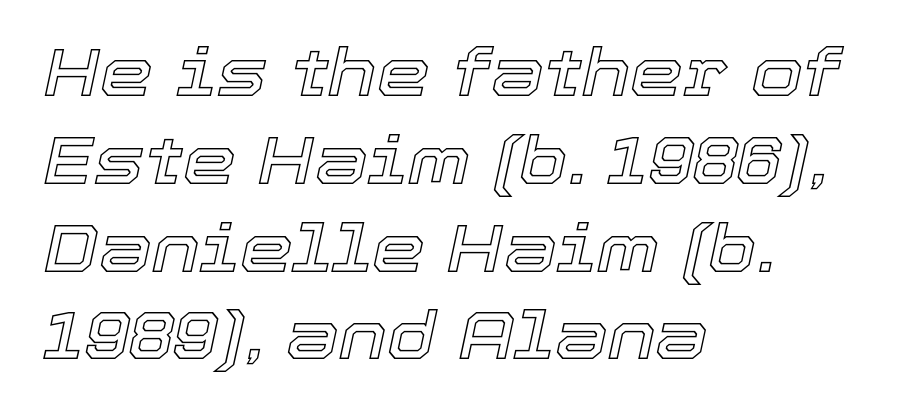
{"italic": "yes", "lean": "right", "slant_degrees": 12, "width": "normal", "x_height": "medium", "monospaced": "no", "underline": "no", "align": "left", "line_spacing": "normal", "line_spacing_ratio": 1.31, "letter_spacing": "normal", "letter_spacing_em": 0.0, "glyph_px": 67}
